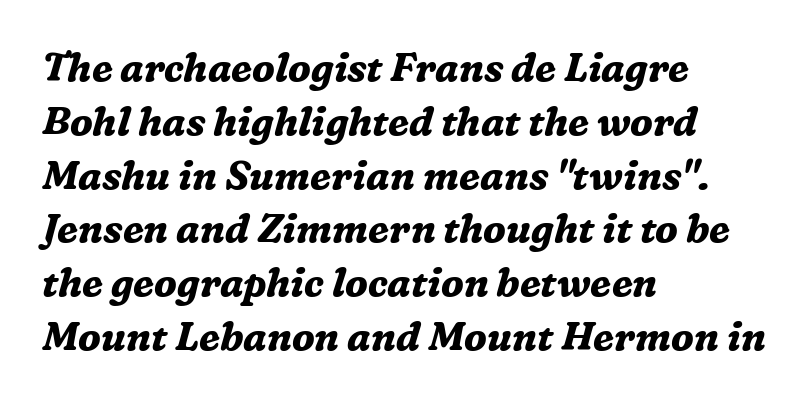
Q: Is the text bold? A: Yes.
Q: Is the text italic (slanted)? A: Yes, it leans right by about 16 degrees.
Q: Is the typeface a serif or a sans-serif typeface? A: Serif.
Q: Is the text underlined? A: No.
Q: How is the paragraph aligned? A: Left-aligned.
Q: Is the spacing between letters normal or unusually wide? A: Normal.
Q: Is the spacing between lines tight, normal or loose? A: Normal.
Q: Width (condensed, normal, or wide)? A: Normal.
Q: Stroke contrast? A: Medium.
Q: x-height? A: Medium.
Q: Monospaced? A: No.
